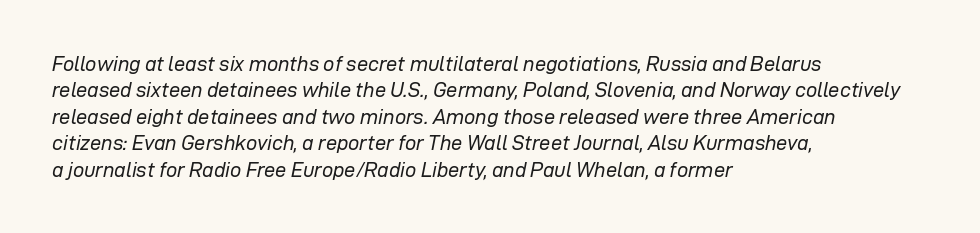
Q: Is the text bold? A: No.
Q: Is the text italic (slanted)? A: Yes, it leans right by about 12 degrees.
Q: Is the text underlined? A: No.
Q: How is the paragraph aligned? A: Left-aligned.
Q: Is the spacing between letters normal or unusually wide? A: Normal.
Q: Is the spacing between lines tight, normal or loose? A: Normal.
